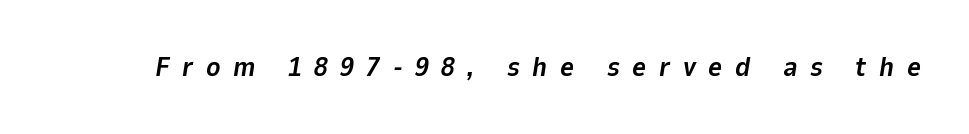
{"italic": "yes", "lean": "right", "slant_degrees": 9, "bold": "yes", "underline": "no", "letter_spacing": "wide", "letter_spacing_em": 0.47, "glyph_px": 27}
